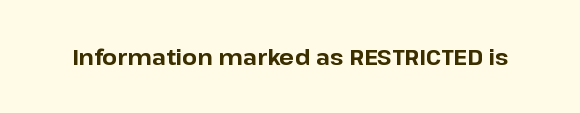
Short note: letters normally spaced. Words float on clear page, feet unadorned. The letters stand upright; this is a roman face. Heavy, bold letterforms.
